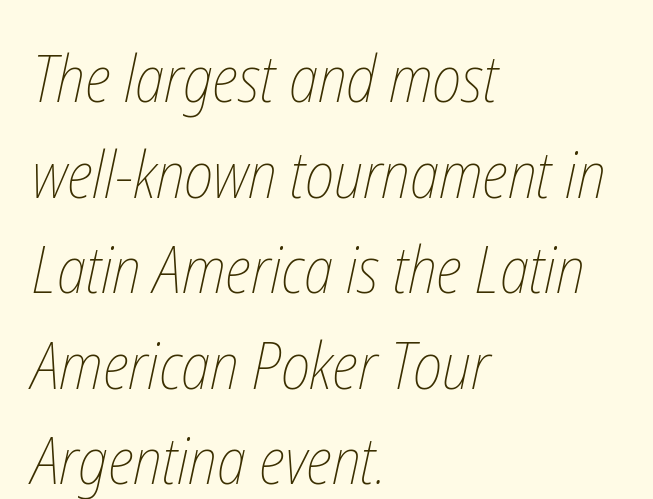
The image shows 65 px thin, condensed type; set left-aligned, normal line spacing (1.47x), normal letter spacing, not underlined; low stroke contrast and a medium x-height.
